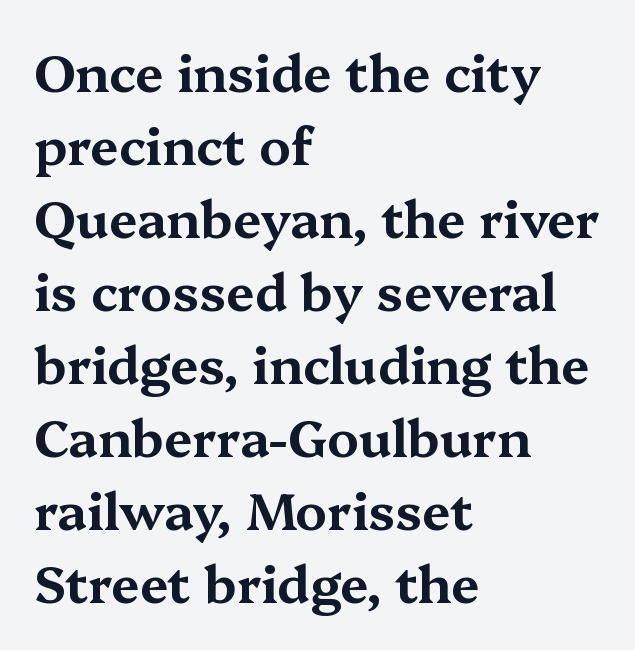
Q: Is the text italic (slanted)? A: No, it is upright.
Q: Is the typeface a serif or a sans-serif typeface? A: Serif.
Q: Is the text underlined? A: No.
Q: How is the paragraph aligned? A: Left-aligned.
Q: Is the spacing between letters normal or unusually wide? A: Normal.
Q: Is the spacing between lines tight, normal or loose? A: Normal.
Q: Width (condensed, normal, or wide)? A: Wide.
Q: Stroke contrast? A: Medium.
Q: x-height? A: Medium.
Q: Monospaced? A: No.
